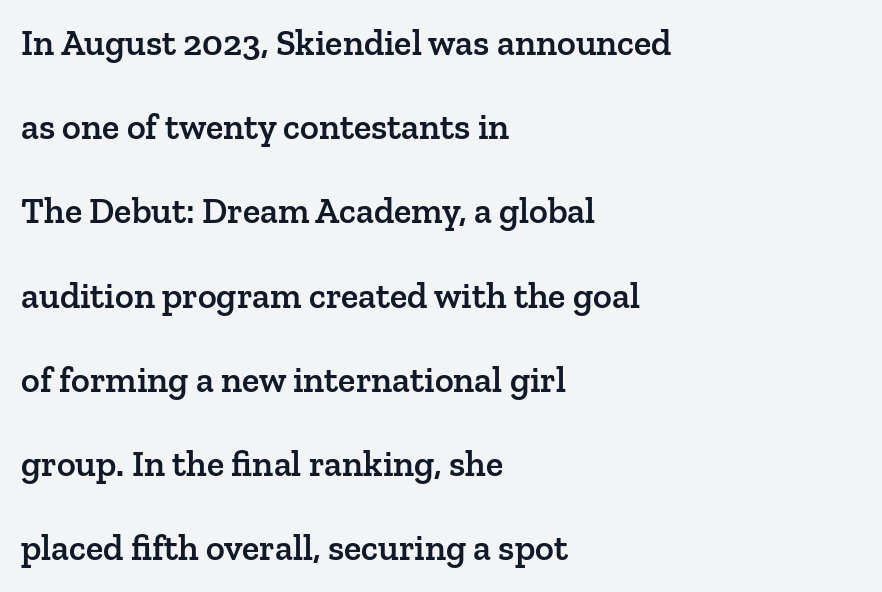
In terms of posture, this sample is upright. Line spacing here is loose. A typesetter would call this proportional, since set widths differ per character. A typesetter would label this face a serif.
